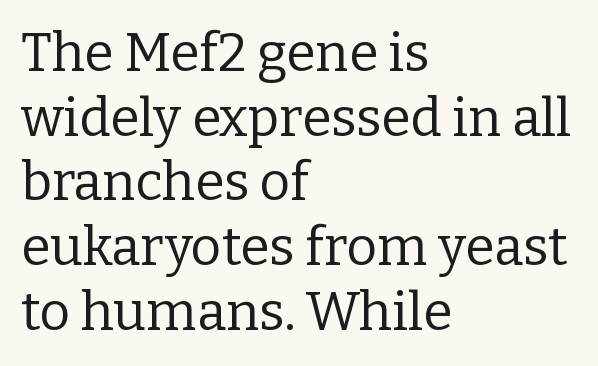
The image shows 53 px regular-weight serif type, upright; set left-aligned, line spacing 1.22x, normal letter spacing, not underlined; low stroke contrast and a medium x-height.
